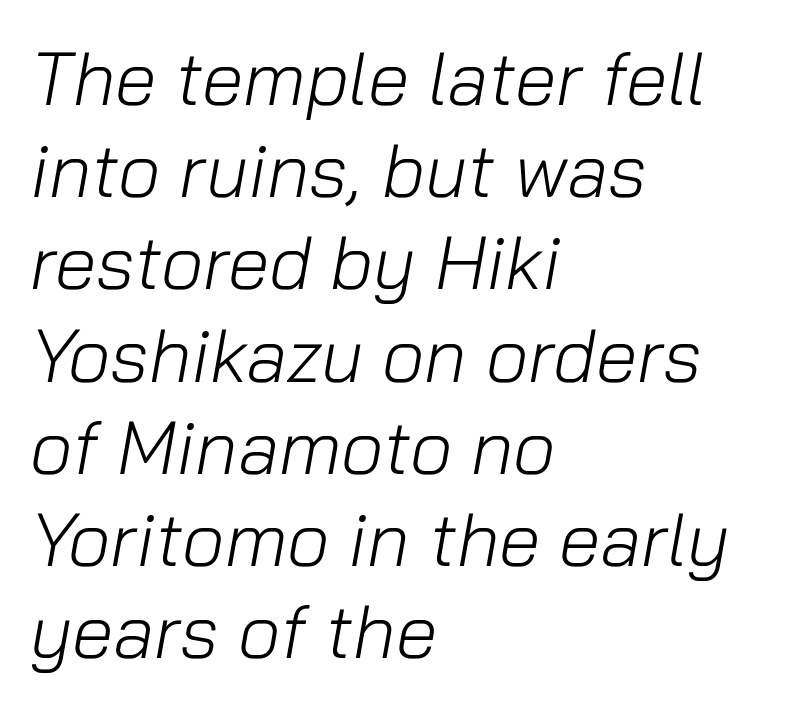
Q: Is the text bold? A: No.
Q: Is the text italic (slanted)? A: Yes, it leans right by about 10 degrees.
Q: Is the text underlined? A: No.
Q: How is the paragraph aligned? A: Left-aligned.
Q: Is the spacing between letters normal or unusually wide? A: Normal.
Q: Width (condensed, normal, or wide)? A: Normal.
Q: Stroke contrast? A: Low.
Q: x-height? A: Medium.
Q: Monospaced? A: No.
